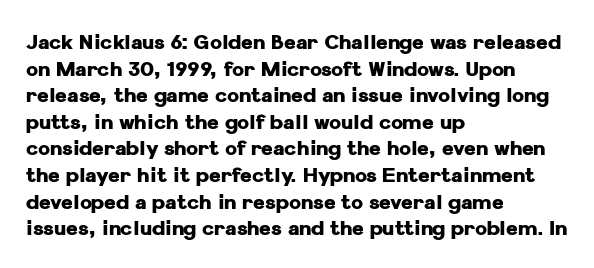
The typography opts for an upright posture over an oblique one. A classic flush-left, rag-right setting is used for this passage. Words appear dense and cohesive because spacing is normal. A full-strength bold gives these letters their thick strokes. Rule under the text: the space is simply empty.
